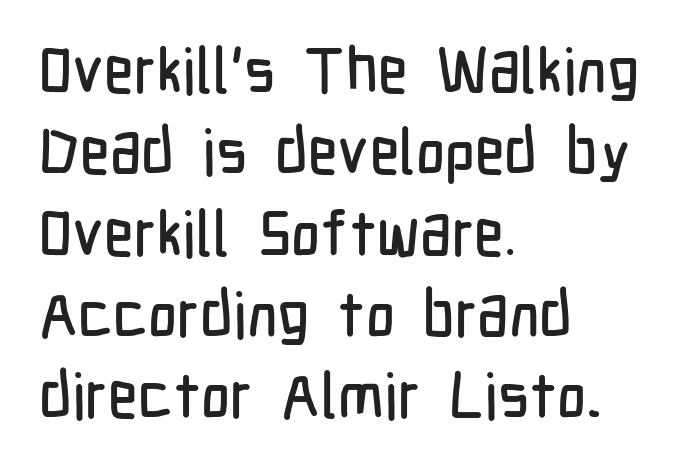
{"serif": "no", "italic": "no", "width": "condensed", "stroke_contrast": "low", "x_height": "medium", "monospaced": "no", "underline": "no", "align": "left", "line_spacing": "normal", "line_spacing_ratio": 1.29, "letter_spacing": "normal", "letter_spacing_em": 0.0, "glyph_px": 63}
